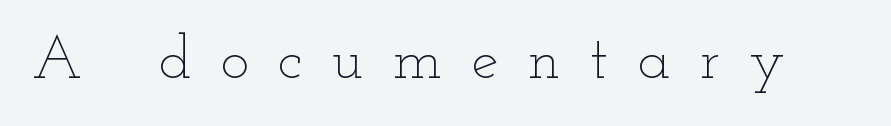
Here the designer chose a conventional face with non-uniform glyph widths. Plain, unruled lines of type. Short note: letters widely spaced. It's the straight-up-and-down kind of type. Weight: in the light-to-regular range.
